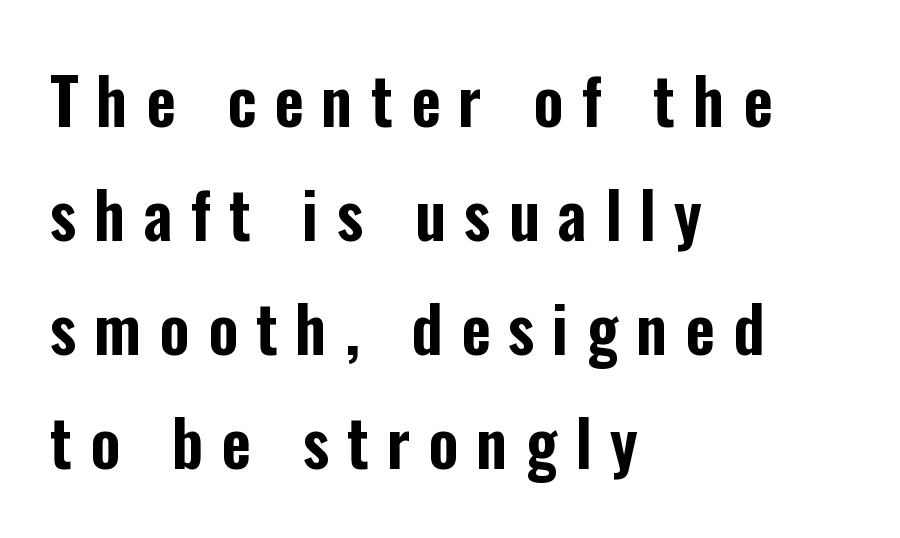
{"serif": "no", "italic": "no", "width": "condensed", "stroke_contrast": "low", "x_height": "medium", "monospaced": "no", "underline": "no", "align": "left", "line_spacing_ratio": 1.78, "letter_spacing": "wide", "letter_spacing_em": 0.28, "glyph_px": 64}
